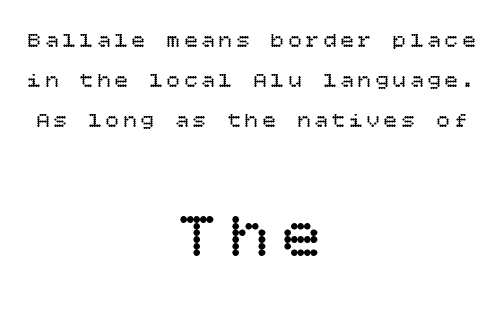
{"italic": "no", "bold": "no", "weight": "regular", "width": "normal", "stroke_contrast": "low", "x_height": "large", "underline": "no", "align": "center", "line_spacing_ratio": 1.81, "larger_block": "second", "size_ratio": 3.0, "glyph_px": 66}
